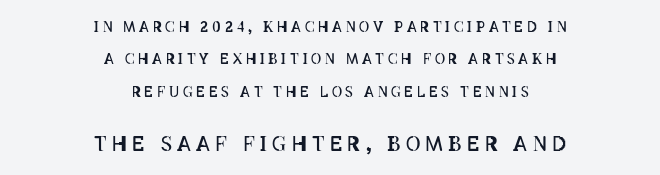
Q: Is the text bold? A: No.
Q: Is the text italic (slanted)? A: No, it is upright.
Q: Is the text underlined? A: No.
Q: How is the paragraph aligned? A: Centered.
Q: Is the spacing between letters normal or unusually wide? A: Unusually wide.
Q: Is the spacing between lines tight, normal or loose? A: Loose.
Q: Which block of text is set in a larger size, the first (top) or the second (bottom)? A: The second (bottom) one.
